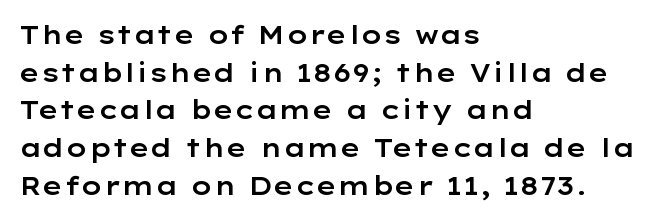
Q: Is the text italic (slanted)? A: No, it is upright.
Q: Is the text underlined? A: No.
Q: How is the paragraph aligned? A: Left-aligned.
Q: Is the spacing between letters normal or unusually wide? A: Normal.
Q: Is the spacing between lines tight, normal or loose? A: Normal.
